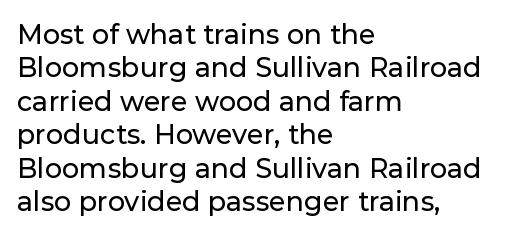
{"italic": "no", "underline": "no", "align": "left", "line_spacing_ratio": 1.24, "letter_spacing": "normal", "letter_spacing_em": 0.0, "glyph_px": 27}
